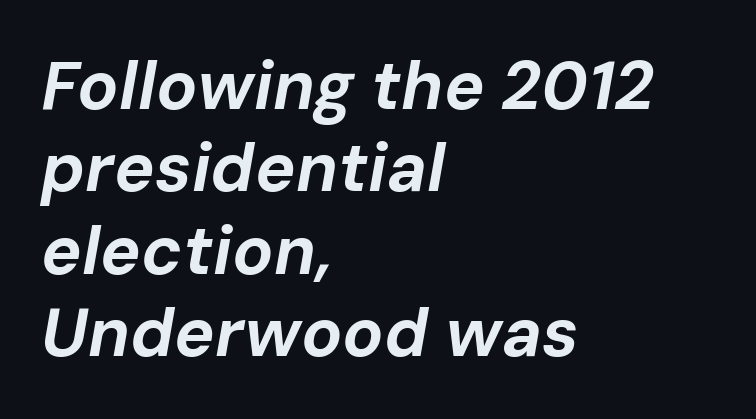
Chunky letters — that's bold for sure. Each letter keeps its own natural width here, so spacing adapts to shape. There's an unmistakable incline to the writing here. Inter-character spacing is left at the font's built-in metrics.
